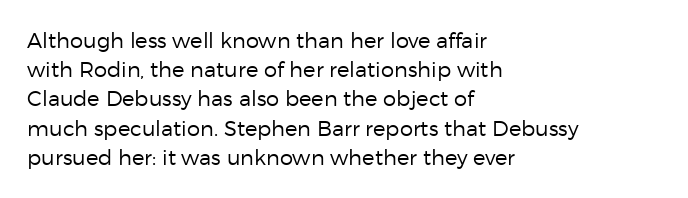
{"italic": "no", "bold": "no", "underline": "no", "align": "left", "line_spacing": "normal", "line_spacing_ratio": 1.39, "letter_spacing": "normal", "letter_spacing_em": 0.0, "glyph_px": 21}
